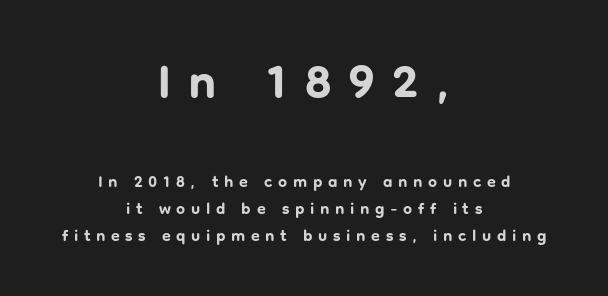
{"serif": "no", "italic": "no", "bold": "yes", "weight": "bold", "width": "normal", "stroke_contrast": "low", "x_height": "medium", "monospaced": "no", "underline": "no", "align": "center", "line_spacing": "normal", "line_spacing_ratio": 1.69, "letter_spacing": "wide", "letter_spacing_em": 0.35, "larger_block": "first", "size_ratio": 3.0, "glyph_px": 48}
